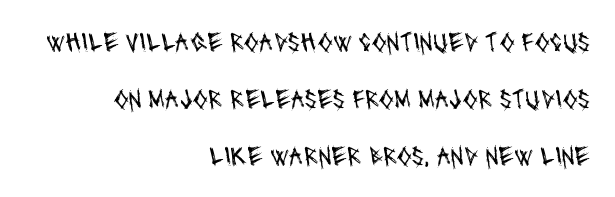
{"serif": "no", "bold": "no", "weight": "regular", "width": "condensed", "stroke_contrast": "medium", "x_height": "large", "monospaced": "no", "underline": "no", "align": "right", "line_spacing": "loose", "line_spacing_ratio": 2.03, "letter_spacing": "normal", "letter_spacing_em": 0.0, "glyph_px": 28}
